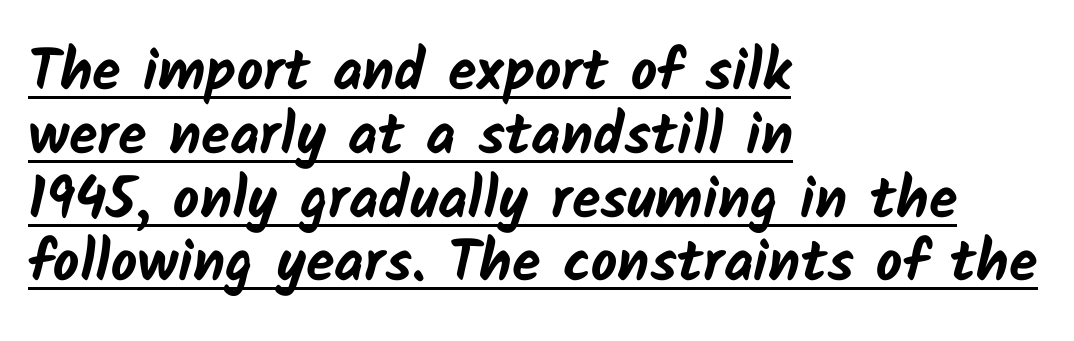
The image shows 58 px bold sans-serif type; set left-aligned, tight line spacing (1.1x), normal letter spacing, underlined; low stroke contrast and a medium x-height.
